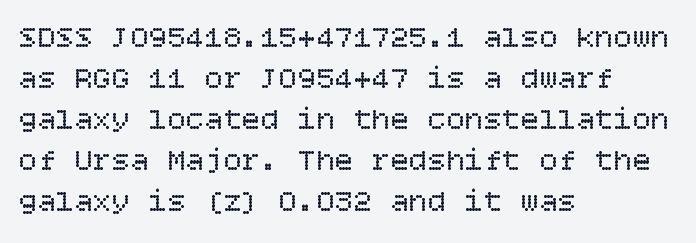
{"italic": "no", "bold": "no", "weight": "regular", "width": "normal", "stroke_contrast": "low", "x_height": "large", "underline": "no", "align": "left", "line_spacing": "normal", "line_spacing_ratio": 1.32, "letter_spacing": "normal", "letter_spacing_em": 0.0, "glyph_px": 31}
